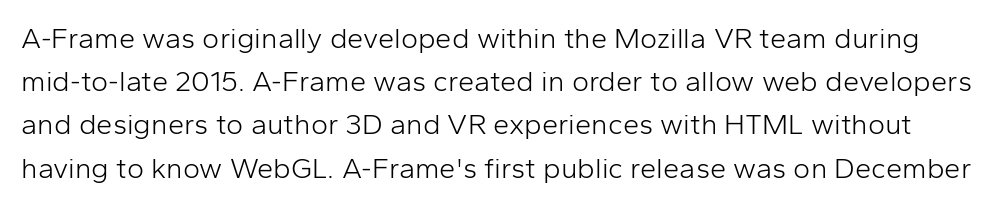
The image shows 29 px light sans-serif type, upright; set normal line spacing (1.49x), normal letter spacing, not underlined; low stroke contrast and a medium x-height.
